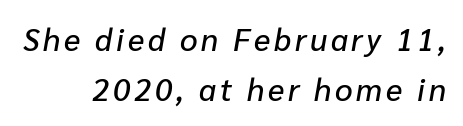
No word sits above an underline. These lines are rendered in a variable-pitch font. The passage shown stacks its lines at a standard gap. The paragraph shown leans on its right margin. Looking at the ascenders, they clearly lean.
